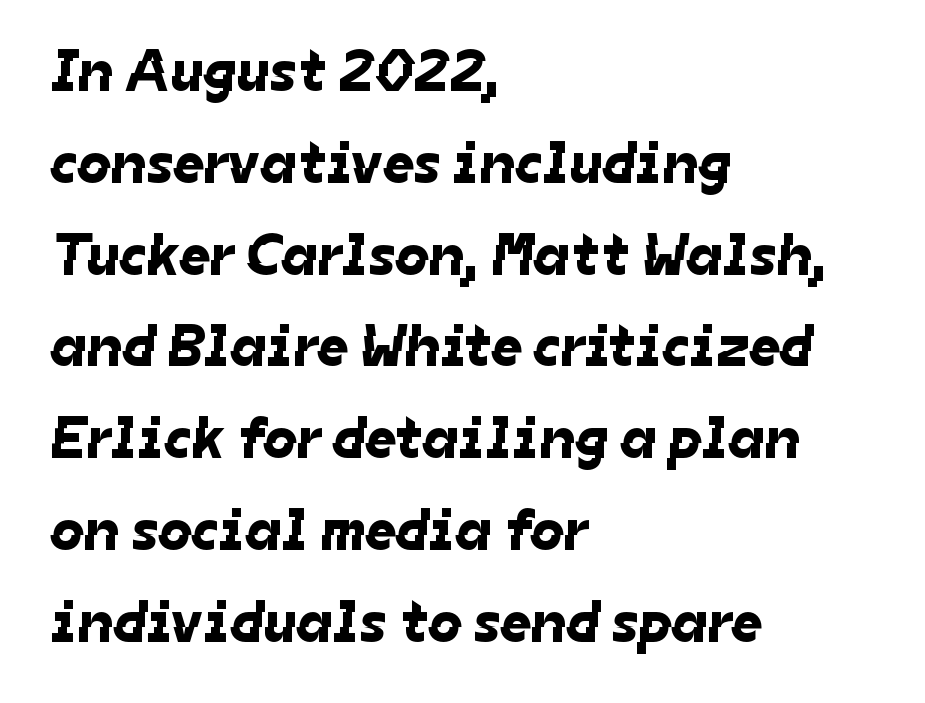
The image shows 60 px sans-serif type; set left-aligned, normal line spacing (1.53x), normal letter spacing, not underlined; low stroke contrast and a medium x-height.
